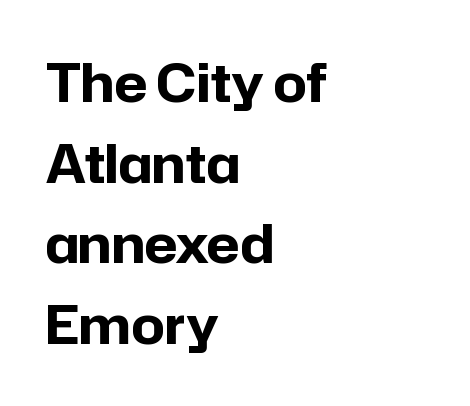
Italic: no, the glyphs are upright roman. In terms of leading, this rendering sits right in the middle. Character widths vary here, with narrow letters taking less room than wide ones. Letter spacing: default.
